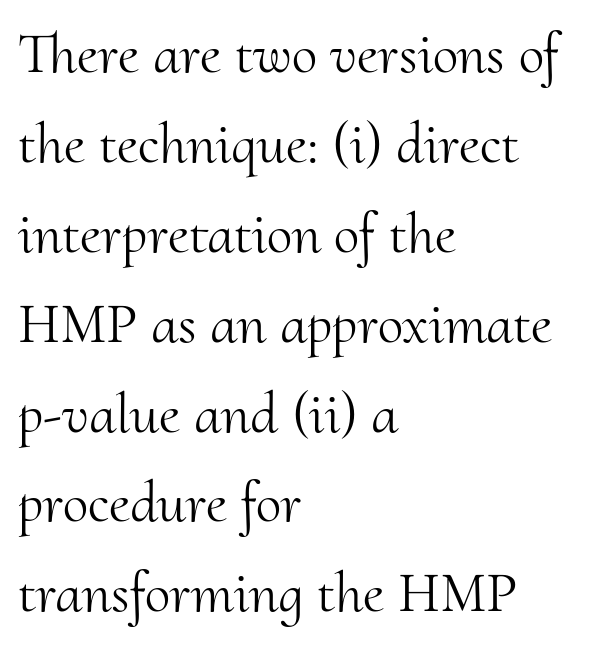
The image shows 58 px light serif type, upright; set left-aligned, normal line spacing (1.55x), normal letter spacing, not underlined; medium stroke contrast and a small x-height.
